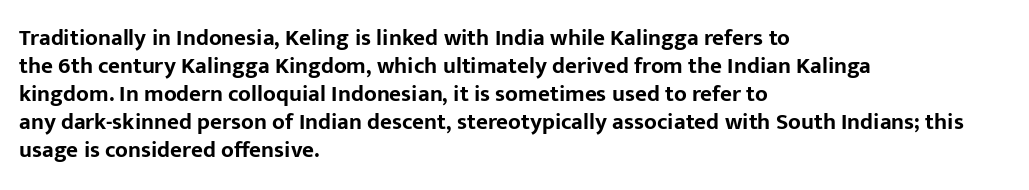
The image shows 23 px bold type, upright; set left-aligned, line spacing 1.22x, normal letter spacing, not underlined.
